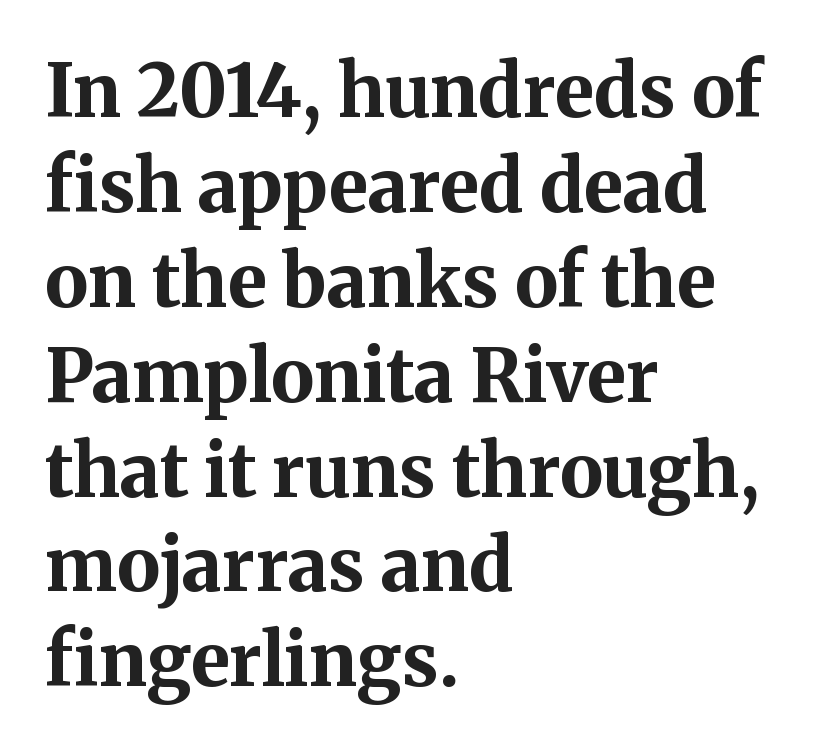
Q: Is the text bold? A: Yes.
Q: Is the text italic (slanted)? A: No, it is upright.
Q: Is the typeface a serif or a sans-serif typeface? A: Serif.
Q: Is the text underlined? A: No.
Q: How is the paragraph aligned? A: Left-aligned.
Q: Is the spacing between letters normal or unusually wide? A: Normal.
Q: Is the spacing between lines tight, normal or loose? A: Normal.
Q: Width (condensed, normal, or wide)? A: Normal.
Q: Stroke contrast? A: Medium.
Q: x-height? A: Medium.
Q: Monospaced? A: No.
